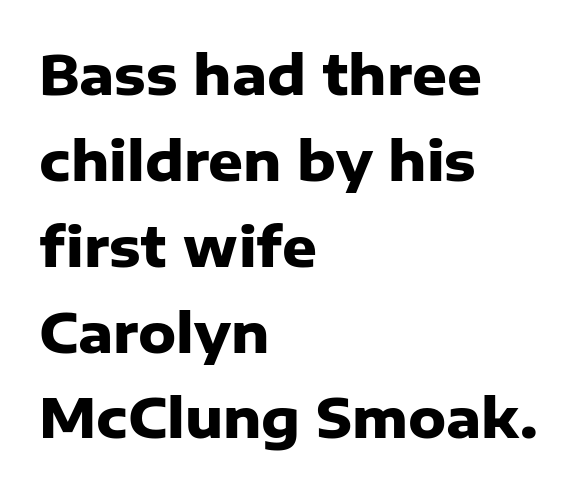
In CSS terms this would be text-align: left. On the weight axis this lands at bold, roughly 700. This sample has the flowing, uneven cadence of proportional lettering. Upright lettering throughout. In terms of letterspacing, this is plain default setting.
